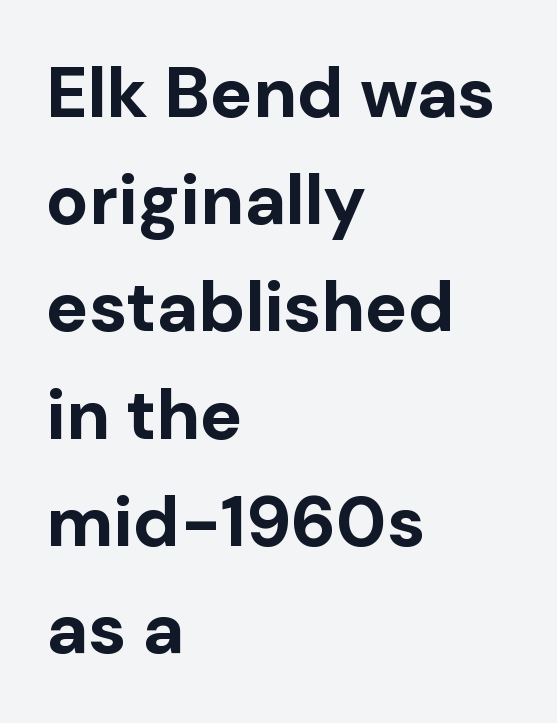
Q: Is the text bold? A: Yes.
Q: Is the text italic (slanted)? A: No, it is upright.
Q: Is the typeface a serif or a sans-serif typeface? A: Sans-serif.
Q: Is the text underlined? A: No.
Q: How is the paragraph aligned? A: Left-aligned.
Q: Is the spacing between letters normal or unusually wide? A: Normal.
Q: Is the spacing between lines tight, normal or loose? A: Normal.
Q: Width (condensed, normal, or wide)? A: Normal.
Q: Stroke contrast? A: Low.
Q: x-height? A: Medium.
Q: Monospaced? A: No.
